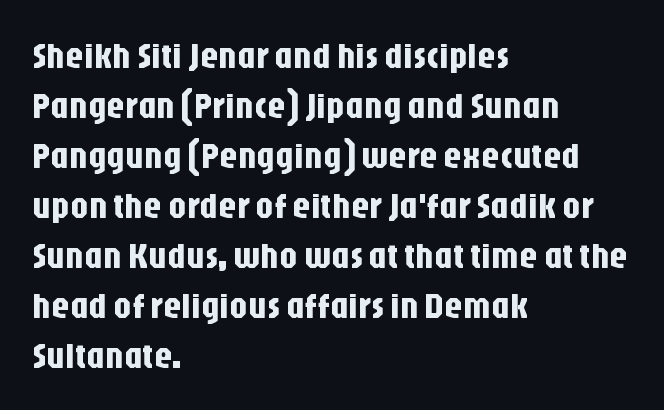
The image shows 36 px condensed sans-serif type, upright; set left-aligned, normal line spacing (1.39x), normal letter spacing, not underlined; low stroke contrast and a large x-height.
